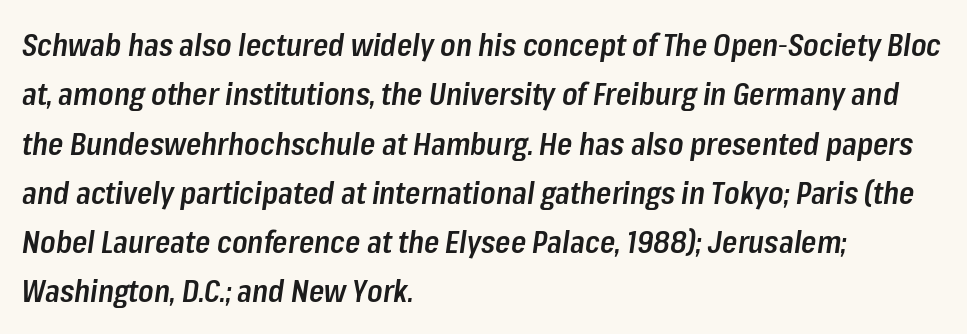
Successive baselines arrive at the customary interval. The type is set solid horizontally, with unmodified tracking. Layout note: lines flush left. Compared with ordinary roman type, these characters are visibly tilted. Set as a demibold, roughly 600 on the weight scale.
